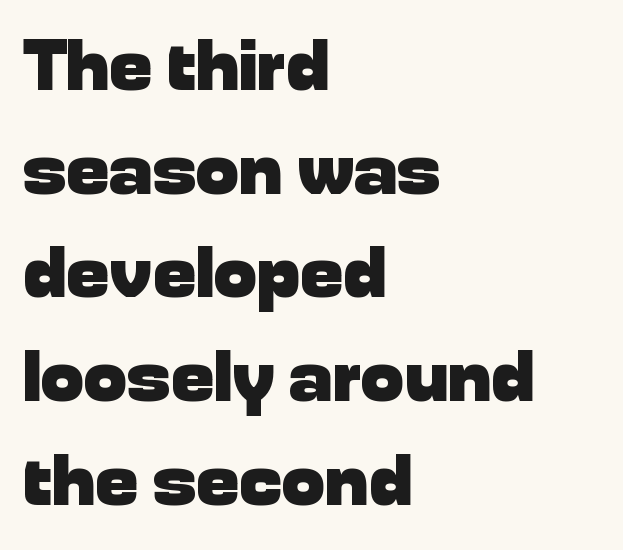
The image shows 72 px heavy sans-serif type, upright; set left-aligned, normal line spacing (1.44x), normal letter spacing, not underlined; low stroke contrast and a medium x-height.
